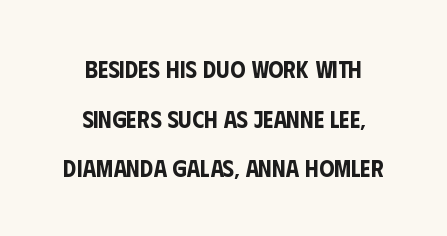
{"italic": "no", "underline": "no", "align": "center", "line_spacing": "loose", "line_spacing_ratio": 2.07, "letter_spacing": "normal", "letter_spacing_em": 0.0, "glyph_px": 24}
